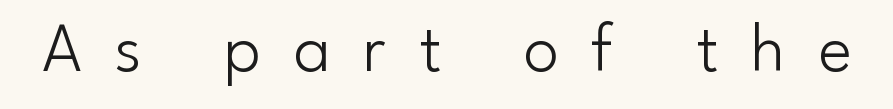
The gaps between neighbouring characters are conspicuously large. Caption: face not bold, strokes unweighted. Check under the words: just untouched page. When letters stand straight like this, we call the style roman or upright. Type style note: lacks serifs. Think of a printed novel: that variable character pitch is what you see here.
